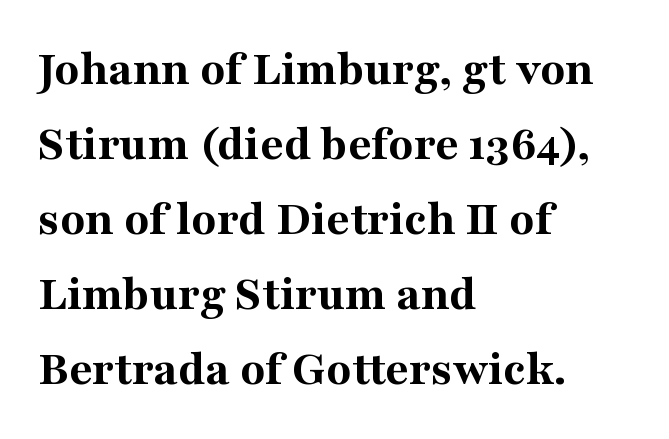
No italicization has been applied; the sample stays upright. A typesetter would call this zero additional tracking. Check the space under the baseline: it is left empty. The passage shown is typed in a proportional face where columns would drift. Reading down the column, the eye jumps a familiar distance to each next line. Layout note: lines flush left.
